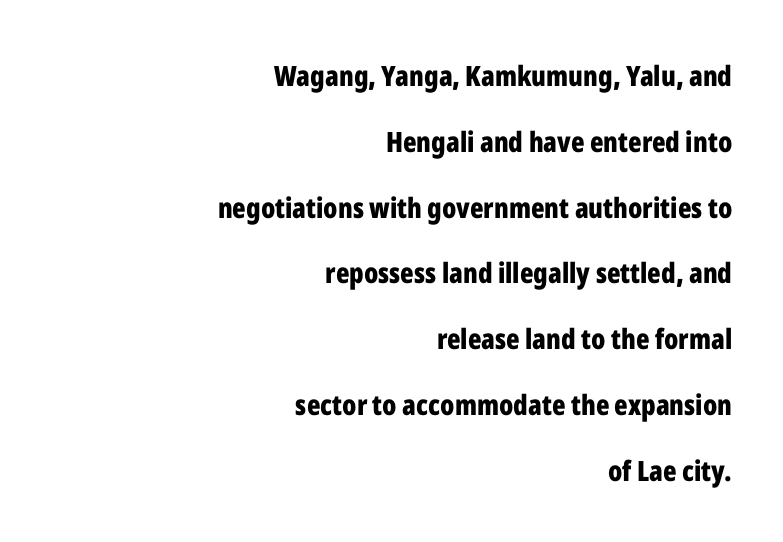
Q: Is the text bold? A: Yes.
Q: Is the text italic (slanted)? A: No, it is upright.
Q: Is the typeface a serif or a sans-serif typeface? A: Sans-serif.
Q: Is the text underlined? A: No.
Q: How is the paragraph aligned? A: Right-aligned.
Q: Is the spacing between letters normal or unusually wide? A: Normal.
Q: Is the spacing between lines tight, normal or loose? A: Loose.
Q: Width (condensed, normal, or wide)? A: Condensed.
Q: Stroke contrast? A: Low.
Q: x-height? A: Medium.
Q: Monospaced? A: No.
